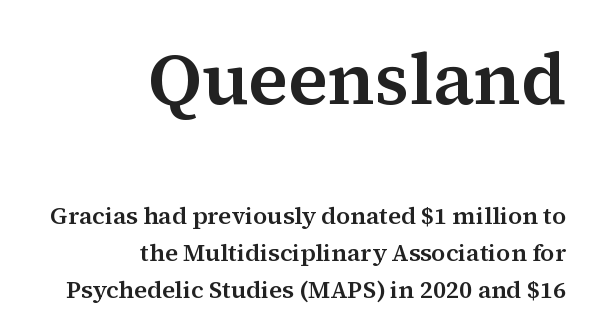
Normally led — the rows are evenly, conventionally spaced. Students, note that the glyphs here touch the page at normal intervals. The compositor pushed each line to the right boundary. Note the varied advance widths — an 'i' is clearly narrower than an 'm'. The specimen omits any rule beneath the text block's lines. Does the bottom block carry the larger type? No, the top block does.
